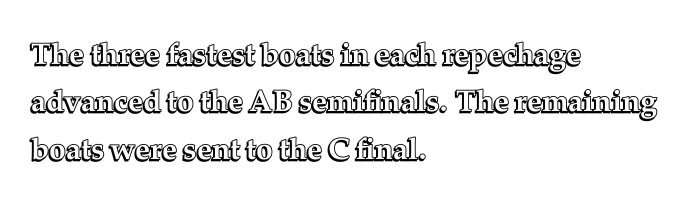
These lines are rendered in a variable-pitch font. Reading down the column, the eye jumps a familiar distance to each next line. A roman cut, with each character standing at attention. Type without underlining. There is no visible air inserted between adjacent glyphs. A student would call this left alignment; a typographer would say flush left, rag right.
